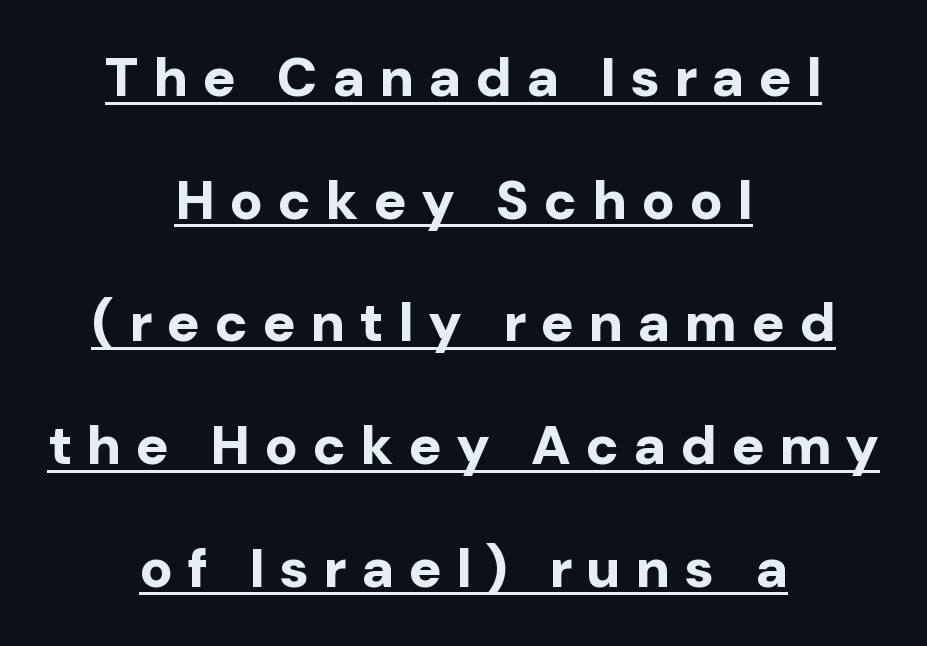
Q: Is the text bold? A: Yes.
Q: Is the text italic (slanted)? A: No, it is upright.
Q: Is the typeface a serif or a sans-serif typeface? A: Sans-serif.
Q: Is the text underlined? A: Yes.
Q: How is the paragraph aligned? A: Centered.
Q: Is the spacing between letters normal or unusually wide? A: Unusually wide.
Q: Is the spacing between lines tight, normal or loose? A: Loose.
Q: Width (condensed, normal, or wide)? A: Normal.
Q: Stroke contrast? A: Low.
Q: x-height? A: Medium.
Q: Monospaced? A: No.
